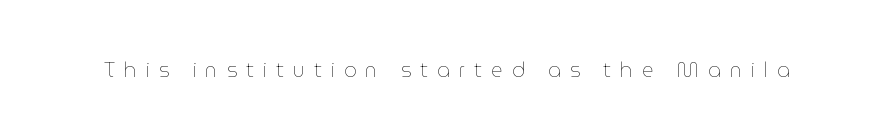
{"italic": "no", "bold": "no", "underline": "no", "letter_spacing": "wide", "letter_spacing_em": 0.45, "glyph_px": 20}
